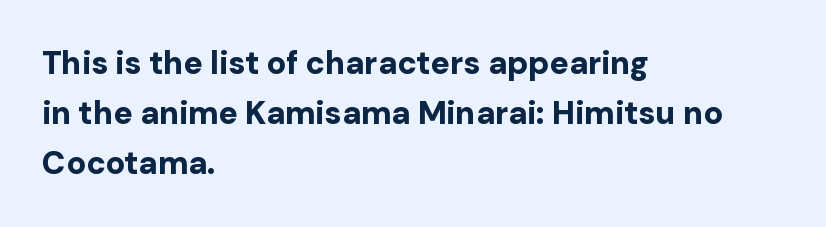
{"serif": "no", "italic": "no", "bold": "yes", "weight": "bold", "width": "normal", "stroke_contrast": "low", "x_height": "medium", "monospaced": "no", "underline": "no", "align": "left", "line_spacing": "normal", "line_spacing_ratio": 1.57, "letter_spacing": "normal", "letter_spacing_em": 0.0, "glyph_px": 32}
